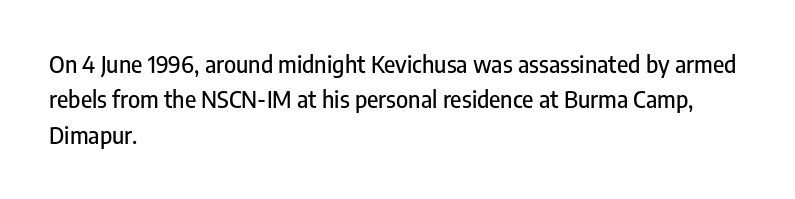
{"italic": "no", "underline": "no", "align": "left", "line_spacing": "normal", "line_spacing_ratio": 1.54, "letter_spacing": "normal", "letter_spacing_em": 0.0, "glyph_px": 23}
